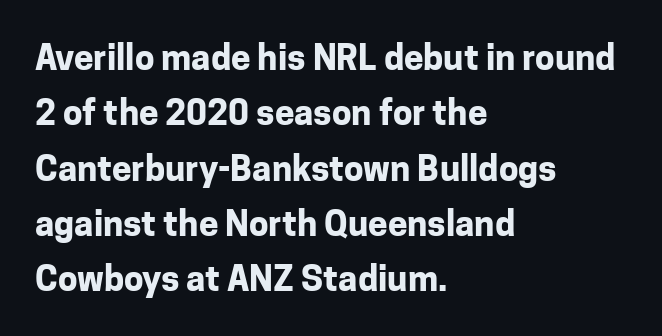
Q: Is the text bold? A: Yes.
Q: Is the text italic (slanted)? A: No, it is upright.
Q: Is the typeface a serif or a sans-serif typeface? A: Sans-serif.
Q: Is the text underlined? A: No.
Q: How is the paragraph aligned? A: Left-aligned.
Q: Is the spacing between letters normal or unusually wide? A: Normal.
Q: Is the spacing between lines tight, normal or loose? A: Normal.
Q: Width (condensed, normal, or wide)? A: Normal.
Q: Stroke contrast? A: Low.
Q: x-height? A: Medium.
Q: Monospaced? A: No.
